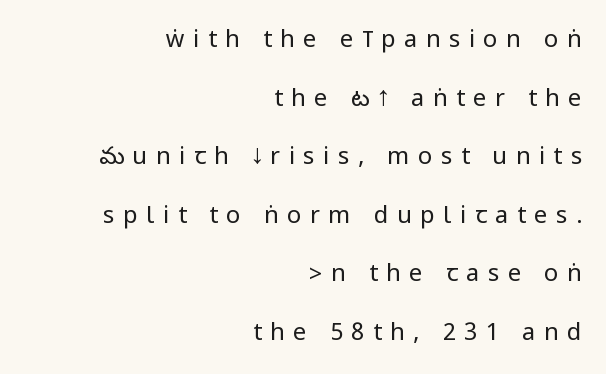
The image shows 24 px text type, upright; set right-aligned, loose line spacing (2.44x), unusually wide letter spacing (+0.35 em), not underlined.
